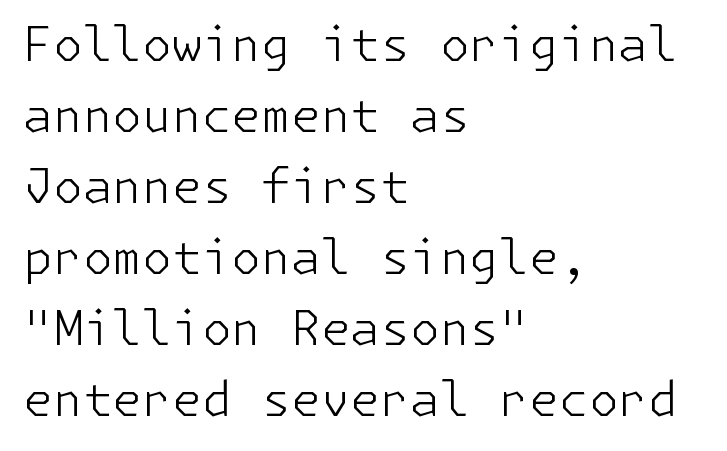
Q: Is the text bold? A: No.
Q: Is the text italic (slanted)? A: No, it is upright.
Q: Is the typeface a serif or a sans-serif typeface? A: Sans-serif.
Q: Is the text underlined? A: No.
Q: How is the paragraph aligned? A: Left-aligned.
Q: Is the spacing between letters normal or unusually wide? A: Normal.
Q: Is the spacing between lines tight, normal or loose? A: Normal.
Q: Width (condensed, normal, or wide)? A: Normal.
Q: Stroke contrast? A: Low.
Q: x-height? A: Medium.
